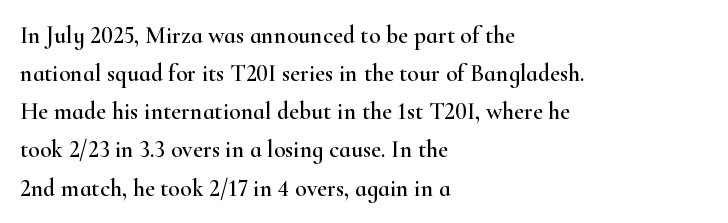
A normal amount of white space separates one row of letters from the next. In terms of letterspacing, this is plain default setting. Quick note: not italic, upright. Only glyphs here, with clear space below each row. Horizontally, the lines are justified to the leading edge only.
